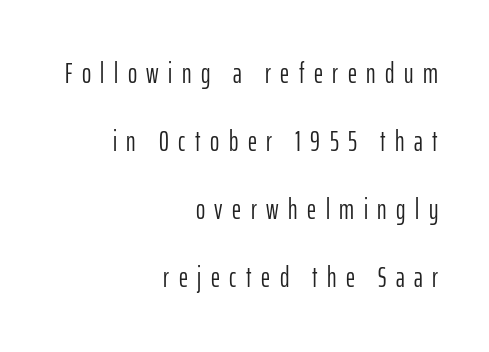
Q: Is the text bold? A: No.
Q: Is the text italic (slanted)? A: No, it is upright.
Q: Is the typeface a serif or a sans-serif typeface? A: Sans-serif.
Q: Is the text underlined? A: No.
Q: How is the paragraph aligned? A: Right-aligned.
Q: Is the spacing between letters normal or unusually wide? A: Unusually wide.
Q: Is the spacing between lines tight, normal or loose? A: Loose.
Q: Width (condensed, normal, or wide)? A: Condensed.
Q: Stroke contrast? A: Low.
Q: x-height? A: Medium.
Q: Monospaced? A: No.
